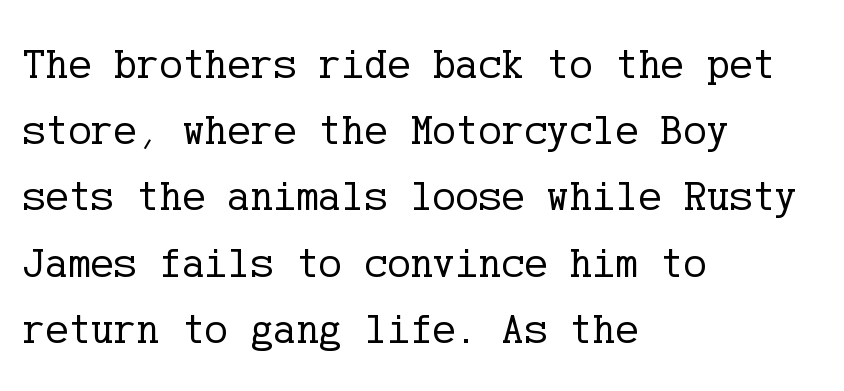
Q: Is the text bold? A: No.
Q: Is the text italic (slanted)? A: No, it is upright.
Q: Is the typeface a serif or a sans-serif typeface? A: Serif.
Q: Is the text underlined? A: No.
Q: How is the paragraph aligned? A: Left-aligned.
Q: Is the spacing between letters normal or unusually wide? A: Normal.
Q: Is the spacing between lines tight, normal or loose? A: Normal.
Q: Width (condensed, normal, or wide)? A: Normal.
Q: Stroke contrast? A: Low.
Q: x-height? A: Medium.
